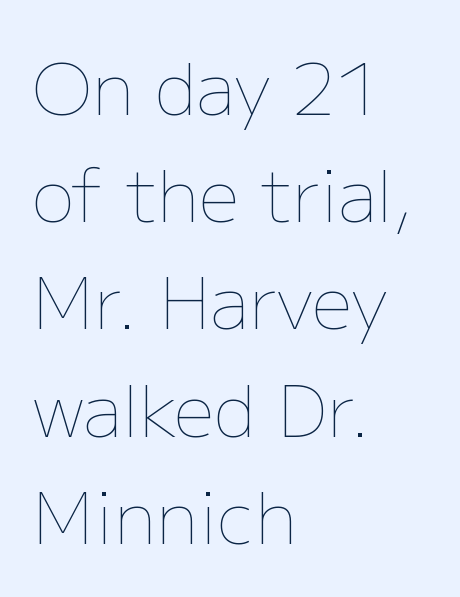
The image shows 71 px thin type, upright; set left-aligned, normal line spacing (1.51x), normal letter spacing, not underlined; low stroke contrast and a medium x-height.
